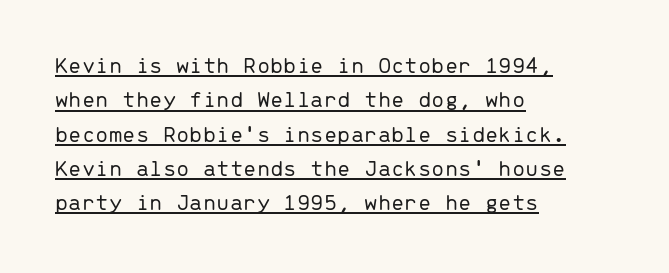
Q: Is the text bold? A: No.
Q: Is the text italic (slanted)? A: No, it is upright.
Q: Is the text underlined? A: Yes.
Q: How is the paragraph aligned? A: Left-aligned.
Q: Is the spacing between letters normal or unusually wide? A: Normal.
Q: Is the spacing between lines tight, normal or loose? A: Normal.
